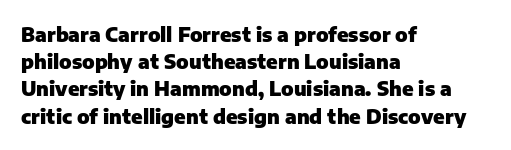
Q: Is the text bold? A: Yes.
Q: Is the text italic (slanted)? A: No, it is upright.
Q: Is the text underlined? A: No.
Q: How is the paragraph aligned? A: Left-aligned.
Q: Is the spacing between letters normal or unusually wide? A: Normal.
Q: Is the spacing between lines tight, normal or loose? A: Normal.
